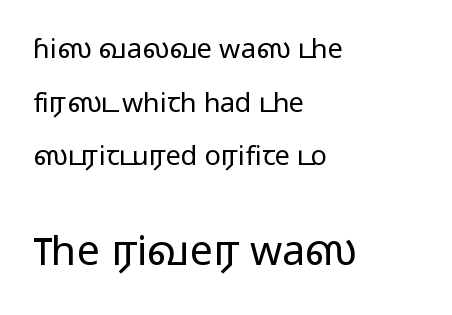
Rendered with straight, roman letterforms. Default kerning and tracking; the words read as compact shapes. Vertical stems look standard width or narrower in stroke. You get the small type first, then a jump to larger type. No word sits above an underline.
